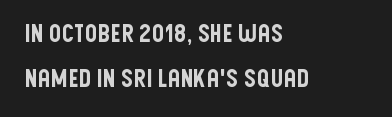
{"italic": "no", "underline": "no", "align": "left", "line_spacing_ratio": 1.86, "letter_spacing": "normal", "letter_spacing_em": 0.0, "glyph_px": 24}
